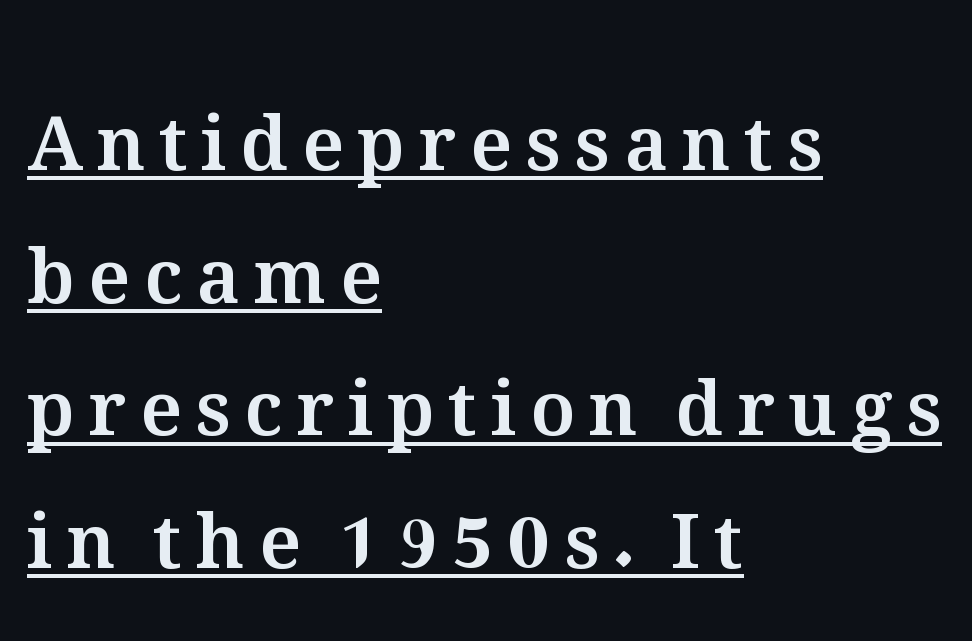
In terms of posture, this sample is upright. This rendering uses left alignment, leaving the right contour irregular. Underlined type. This sample has the flowing, uneven cadence of proportional lettering.
